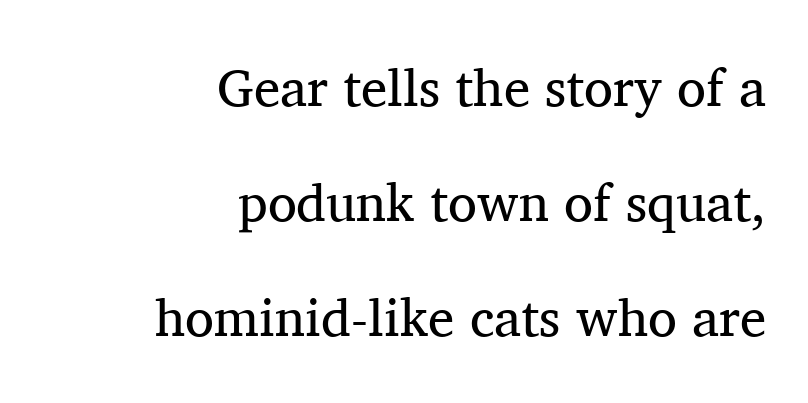
The image shows 53 px regular-weight serif type, upright; set right-aligned, loose line spacing (2.17x), normal letter spacing, not underlined; medium stroke contrast and a medium x-height.
